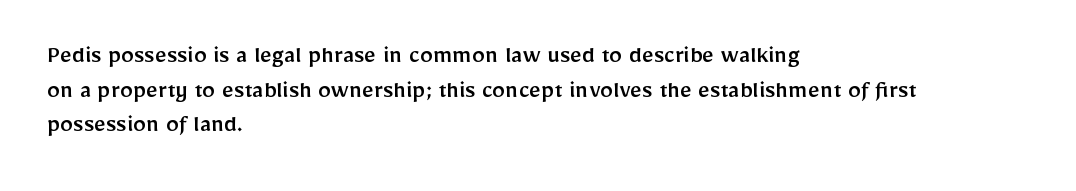
The image shows 26 px text type, upright; set left-aligned, normal line spacing (1.33x), normal letter spacing, not underlined.
